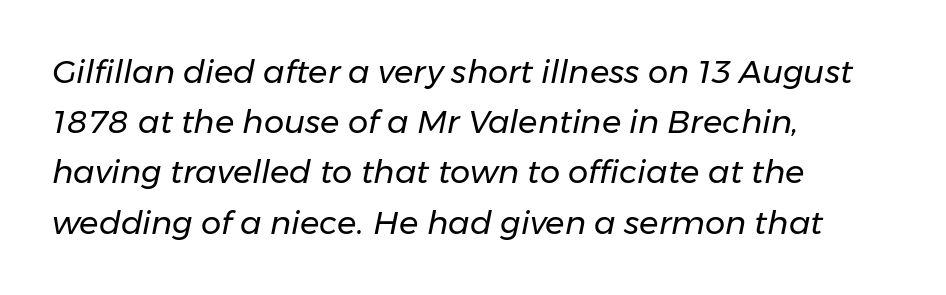
The area under the type is left untouched. The typeface has the unassuming heft of standard copy or less. Each line starts at the same left margin while the right side varies. Think of a printed novel: that variable character pitch is what you see here. Here the glyphs are tracked normally, forming tight word shapes.
